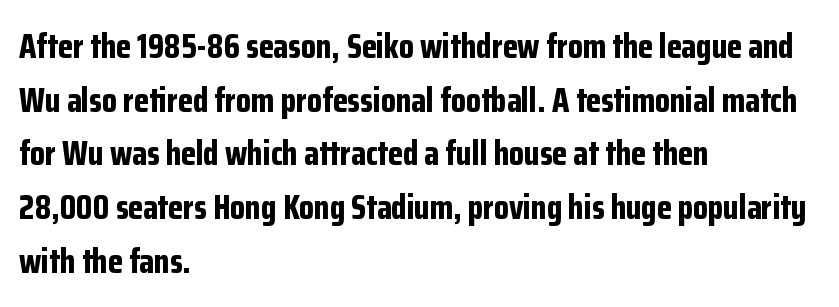
{"serif": "no", "italic": "no", "bold": "yes", "weight": "bold", "width": "condensed", "stroke_contrast": "low", "x_height": "medium", "monospaced": "no", "underline": "no", "align": "left", "line_spacing": "normal", "line_spacing_ratio": 1.58, "letter_spacing": "normal", "letter_spacing_em": 0.0, "glyph_px": 34}
